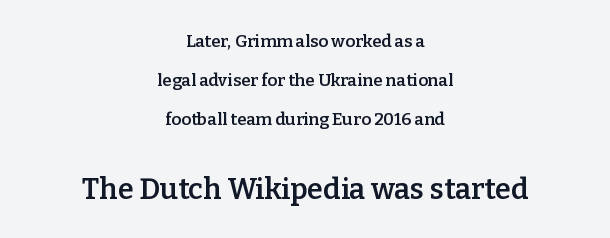
These lines were composed using upright roman letters. Compare the two chunks: the lower has the greater cap height. The line texture is even and compact thanks to regular tracking. Spacing verdict: proportional, widths tailored to each character. Underlining? Definitely not there. Both edges are ragged and mirror each other, which tells us the setting is centered.
